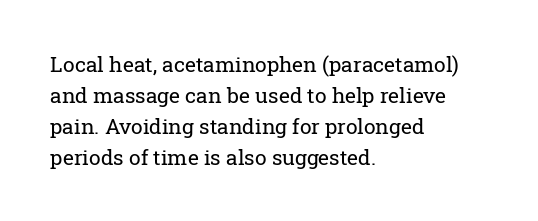
If you drew a line through each stem, it would be perfectly vertical. Leftover space on each line is placed entirely after the last word. The vertical gap from one line to the next is medium. The specimen omits any rule beneath the text block's lines.
